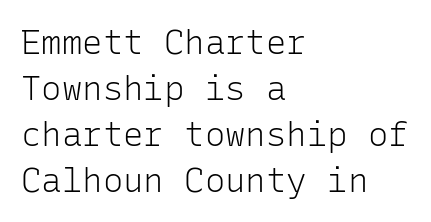
The image shows 34 px light sans-serif type, upright, monospaced; set left-aligned, normal line spacing (1.35x), normal letter spacing, not underlined; low stroke contrast and a medium x-height.
